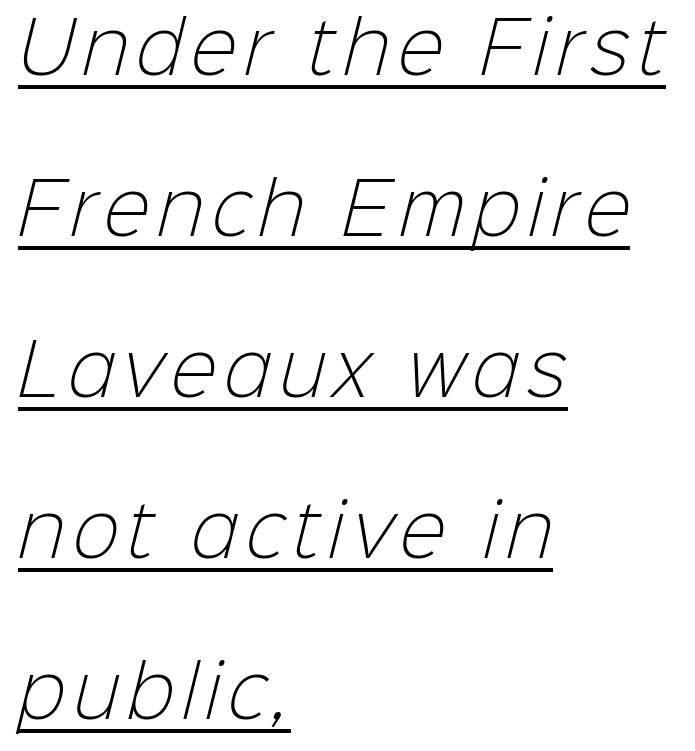
Nope, no serifs anywhere on these letters. The glyphs are accompanied by a horizontal stroke just below them. Each stroke keeps to a modest, everyday thickness or less. The line-height multiplier appears high, well above default. Notice how the passage keeps a crisp vertical edge on the left only.
